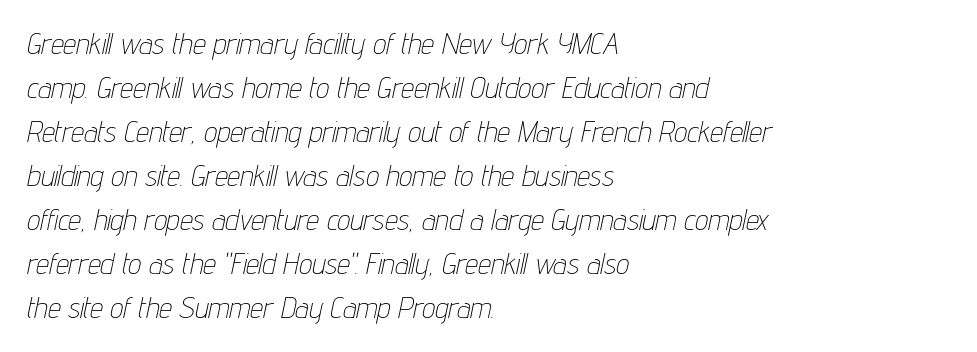
The passage shown is not underscored anywhere. One glance says typical: line gaps are just what's usual. Each letter keeps its own natural width here, so spacing adapts to shape. Stroke thickness stays within the range of a standard reading face or lighter. The compositor pushed each line to the left boundary. Between one letter and the next there's only the usual sliver of space.
